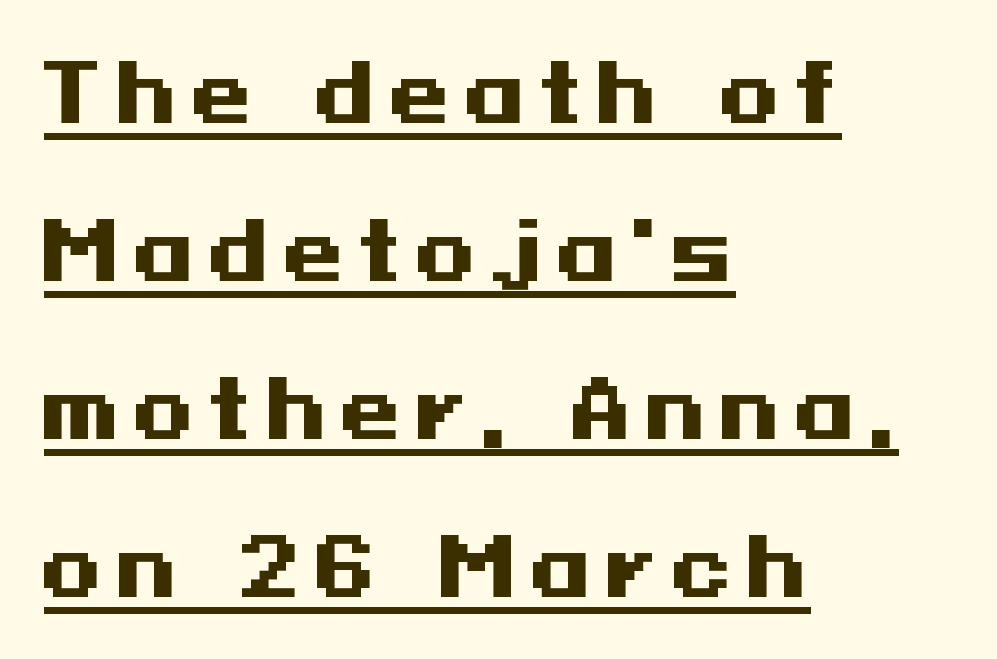
Q: Is the text bold? A: Yes.
Q: Is the text italic (slanted)? A: No, it is upright.
Q: Is the typeface a serif or a sans-serif typeface? A: Sans-serif.
Q: Is the text underlined? A: Yes.
Q: How is the paragraph aligned? A: Left-aligned.
Q: Is the spacing between lines tight, normal or loose? A: Loose.
Q: Width (condensed, normal, or wide)? A: Wide.
Q: Stroke contrast? A: Medium.
Q: x-height? A: Medium.
